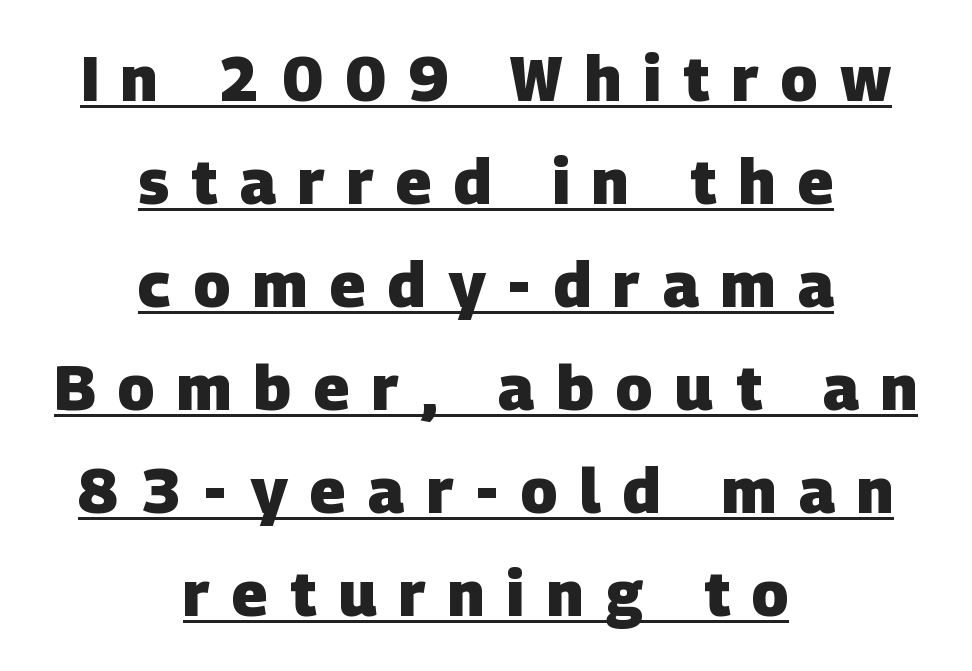
{"serif": "no", "bold": "yes", "weight": "heavy", "width": "normal", "stroke_contrast": "low", "x_height": "large", "monospaced": "no", "underline": "yes", "align": "center", "line_spacing": "normal", "line_spacing_ratio": 1.66, "letter_spacing": "wide", "letter_spacing_em": 0.36, "glyph_px": 62}
